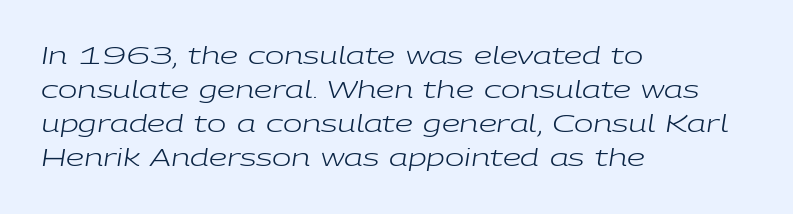
Would a proofreader flag this as italicized? Yes. The rendering keeps characters at their native spacing. Is the type heavy? It reads as light-to-regular instead. Which margin do the lines hug? The left one — the right edge is uneven. The passage shown is not underscored anywhere. One glance says typical: line gaps are just what's usual.
